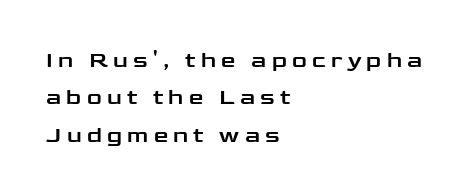
Q: Is the text italic (slanted)? A: No, it is upright.
Q: Is the text underlined? A: No.
Q: How is the paragraph aligned? A: Left-aligned.
Q: Is the spacing between letters normal or unusually wide? A: Unusually wide.
Q: Is the spacing between lines tight, normal or loose? A: Normal.
